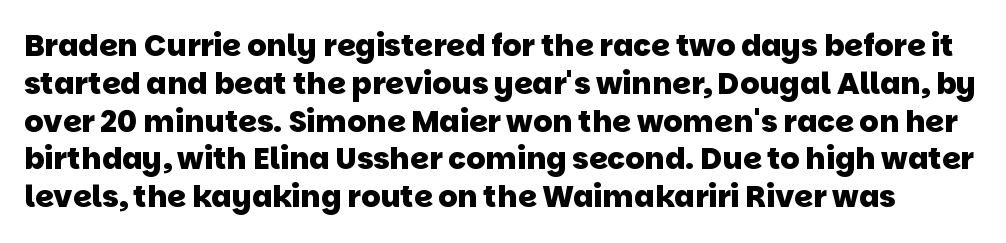
Q: Is the text bold? A: Yes.
Q: Is the typeface a serif or a sans-serif typeface? A: Sans-serif.
Q: Is the text underlined? A: No.
Q: Is the spacing between letters normal or unusually wide? A: Normal.
Q: Is the spacing between lines tight, normal or loose? A: Normal.
Q: Width (condensed, normal, or wide)? A: Normal.
Q: Stroke contrast? A: Low.
Q: x-height? A: Large.
Q: Monospaced? A: No.
